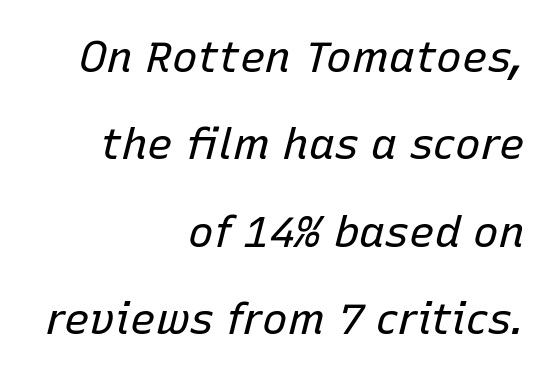
{"italic": "yes", "lean": "right", "slant_degrees": 15, "bold": "no", "weight": "regular", "width": "normal", "stroke_contrast": "low", "x_height": "medium", "monospaced": "no", "underline": "no", "align": "right", "line_spacing": "loose", "line_spacing_ratio": 2.03, "letter_spacing": "normal", "letter_spacing_em": 0.0, "glyph_px": 43}
